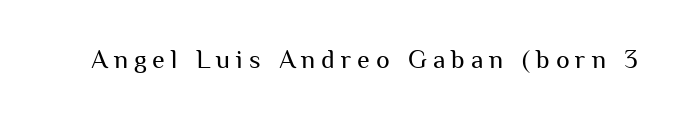
A typesetter would call this heavily tracked-out type. The font sits on the lighter half of the weight spectrum, regular included. Check the space under the baseline: it is left empty. The lettering holds an erect, upright posture throughout.
